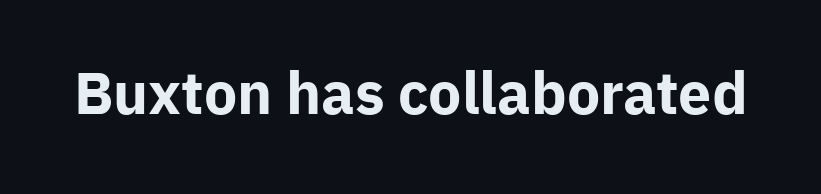
The zone under the glyphs is completely vacant. The designer went with a sans here, leaving each stem footless. A full-strength bold gives these letters their thick strokes. Is there any slant? The stems are plumb. You could not count columns in this text — the font is proportionally spaced.
